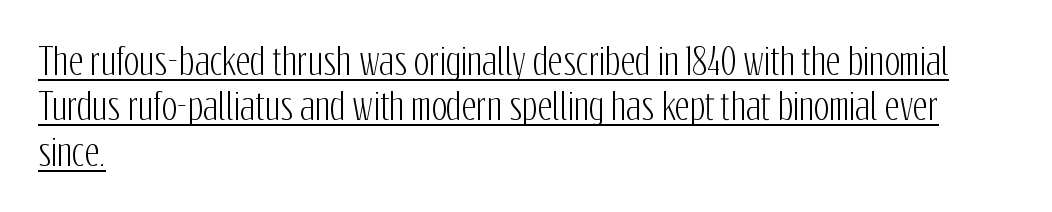
Regarding serifs, this sample does without them. The passage shown is underscored from start to finish. Line spacing here is normal. This rendering uses left alignment, leaving the right contour irregular. Ordinary non-slanted type is in use. There is no visible air inserted between adjacent glyphs.
